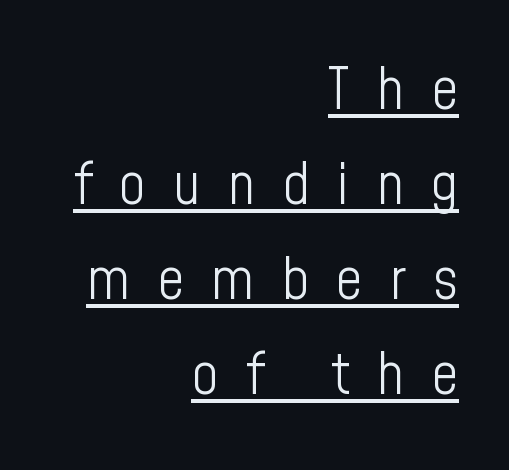
Do the characters align in a grid? No, the font is proportional. Evenly set lines give the paragraph a standard silhouette. Each line ends at the same right margin while the left side varies. Weight: not bold — regular or lighter. Quick note: not italic, upright.
